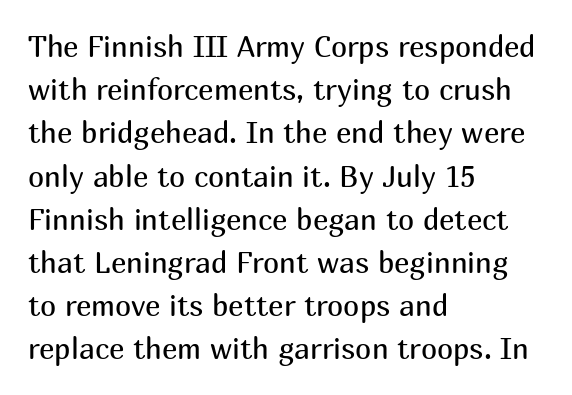
{"serif": "no", "italic": "no", "bold": "no", "weight": "regular", "width": "normal", "stroke_contrast": "medium", "x_height": "medium", "monospaced": "no", "underline": "no", "align": "left", "line_spacing": "normal", "line_spacing_ratio": 1.49, "letter_spacing": "normal", "letter_spacing_em": 0.0, "glyph_px": 29}
